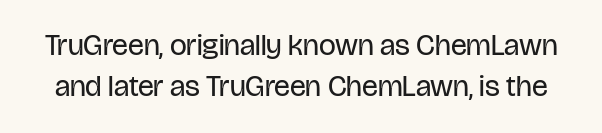
{"serif": "no", "italic": "no", "bold": "no", "weight": "regular", "width": "condensed", "stroke_contrast": "low", "x_height": "large", "monospaced": "no", "underline": "no", "line_spacing": "normal", "line_spacing_ratio": 1.37, "letter_spacing": "normal", "letter_spacing_em": 0.0, "glyph_px": 30}
